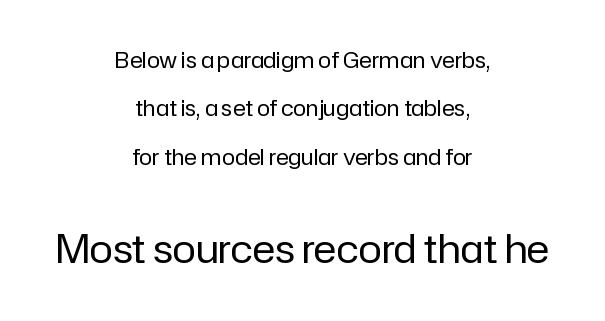
Q: Is the text bold? A: No.
Q: Is the text italic (slanted)? A: No, it is upright.
Q: Is the typeface a serif or a sans-serif typeface? A: Sans-serif.
Q: Is the text underlined? A: No.
Q: How is the paragraph aligned? A: Centered.
Q: Is the spacing between letters normal or unusually wide? A: Normal.
Q: Is the spacing between lines tight, normal or loose? A: Loose.
Q: Which block of text is set in a larger size, the first (top) or the second (bottom)? A: The second (bottom) one.
Q: Width (condensed, normal, or wide)? A: Normal.
Q: Stroke contrast? A: Low.
Q: x-height? A: Medium.
Q: Monospaced? A: No.
